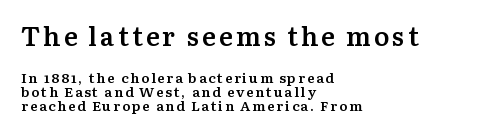
{"italic": "no", "bold": "semi", "underline": "no", "align": "left", "line_spacing": "tight", "line_spacing_ratio": 1.03, "larger_block": "first", "size_ratio": 1.86, "glyph_px": 26}
